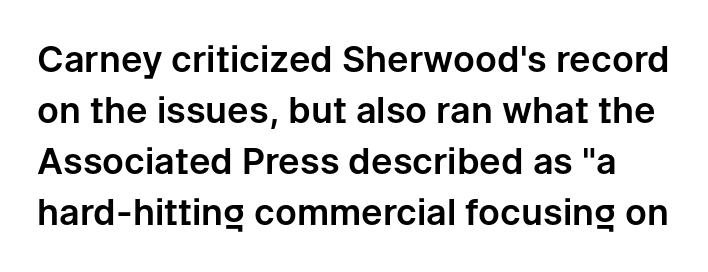
{"serif": "no", "italic": "no", "width": "normal", "stroke_contrast": "low", "x_height": "medium", "monospaced": "no", "underline": "no", "line_spacing": "normal", "line_spacing_ratio": 1.42, "letter_spacing": "normal", "letter_spacing_em": 0.0, "glyph_px": 36}
